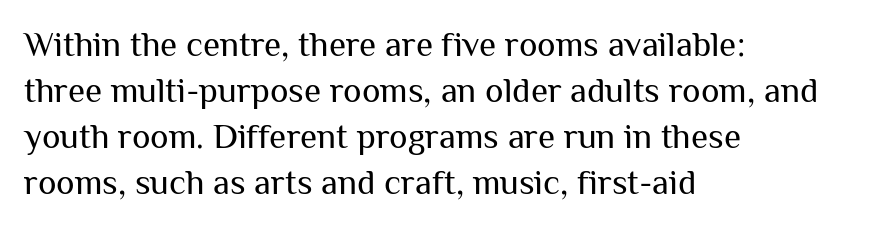
No italicization has been applied; the sample stays upright. The compositor pushed each line to the left boundary. Caption: face not bold, strokes unweighted. Serifs: no, the terminals of the letterforms are clean. Here the glyphs are tracked normally, forming tight word shapes. Character widths vary here, with narrow letters taking less room than wide ones.
